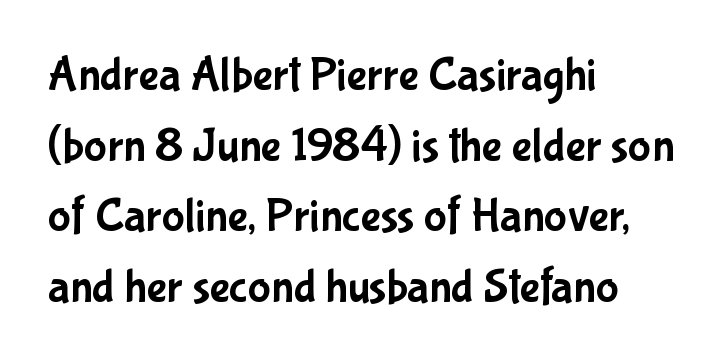
The designer went with a sans here, leaving each stem footless. The zone under the glyphs is completely vacant. The lettering stays uniformly vertical, giving the passage a roman look. Notice how descenders clear the ascenders below comfortably — that's standard leading. How are the letters spaced? Ordinarily, with no added tracking.
